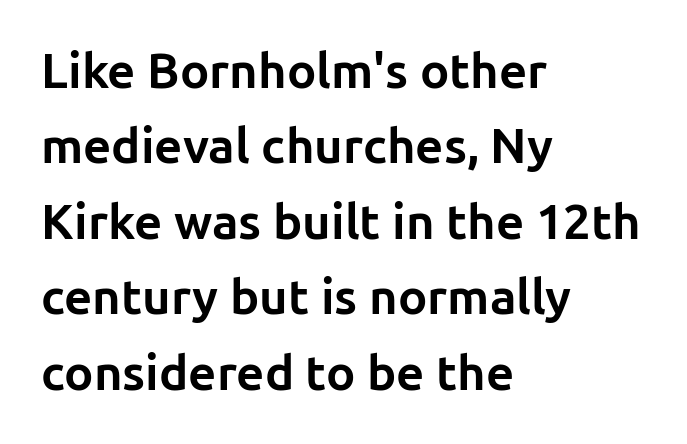
The image shows 49 px bold sans-serif type, upright; set left-aligned, normal line spacing (1.54x), normal letter spacing, not underlined; low stroke contrast and a medium x-height.
